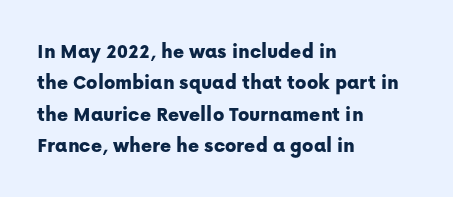
Unmarked baselines from the first word to the last. Every character sits straight up, as roman type does. The lines in this sample share a left origin and differ only in where they stop. Summary of vertical rhythm: regular, with standard interline spacing. Inter-character spacing is left at the font's built-in metrics.
